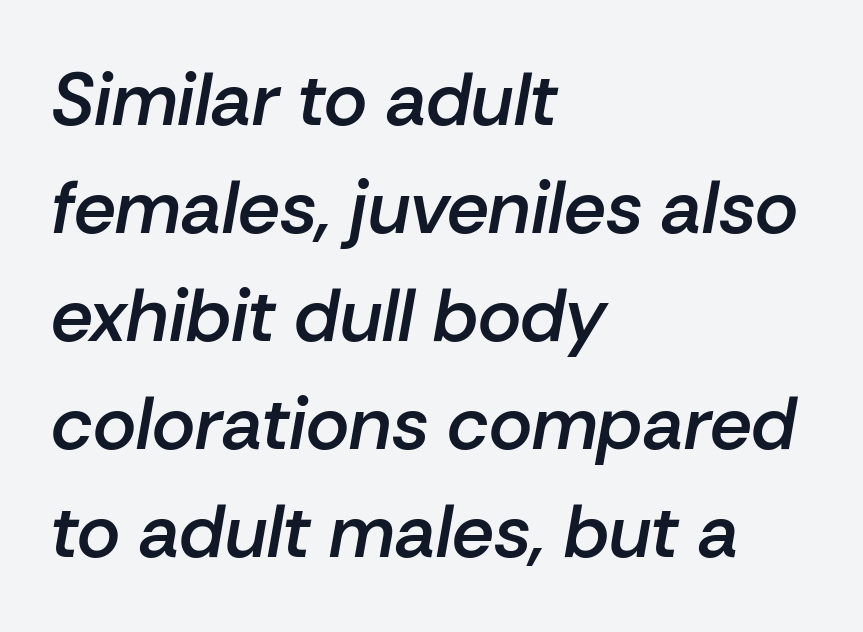
{"italic": "yes", "lean": "right", "slant_degrees": 10, "bold": "semi", "weight": "semibold", "width": "normal", "stroke_contrast": "low", "x_height": "medium", "monospaced": "no", "underline": "no", "align": "left", "line_spacing": "normal", "line_spacing_ratio": 1.46, "letter_spacing": "normal", "letter_spacing_em": 0.0, "glyph_px": 74}
